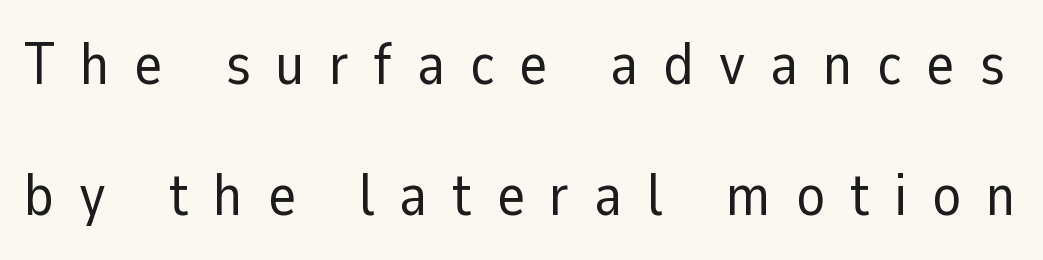
A sans-serif font was chosen for this passage. Just letters on the line, the space beneath them empty. Ink coverage per letter is moderate at most. Is this a fixed-width face? No — the glyphs have proportional, varying widths.
